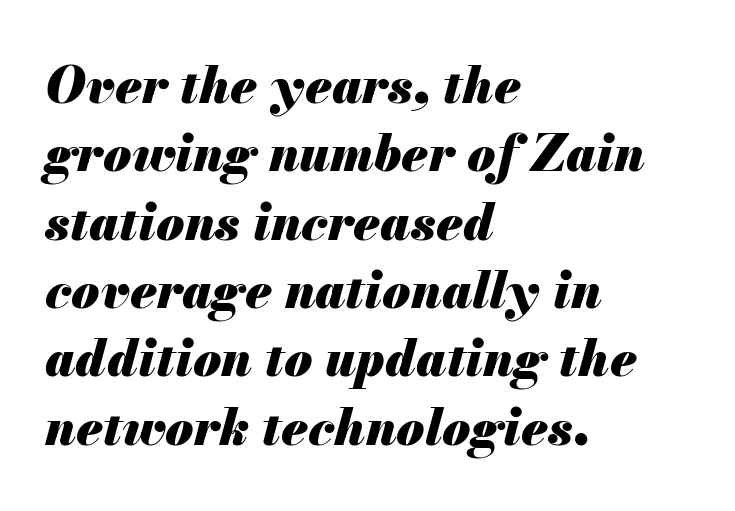
{"italic": "yes", "lean": "right", "slant_degrees": 13, "bold": "yes", "weight": "heavy", "width": "normal", "stroke_contrast": "medium", "x_height": "small", "monospaced": "no", "underline": "no", "align": "left", "line_spacing": "normal", "line_spacing_ratio": 1.34, "letter_spacing": "normal", "letter_spacing_em": 0.0, "glyph_px": 51}
